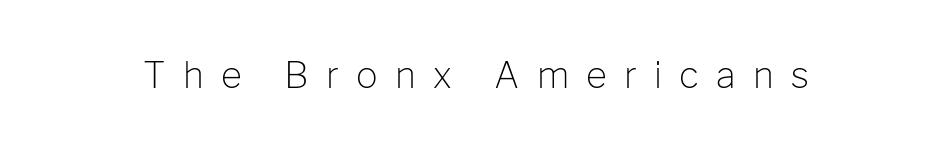
{"serif": "no", "italic": "no", "bold": "no", "weight": "light", "width": "normal", "stroke_contrast": "low", "x_height": "medium", "monospaced": "no", "underline": "no", "letter_spacing": "wide", "letter_spacing_em": 0.48, "glyph_px": 36}
